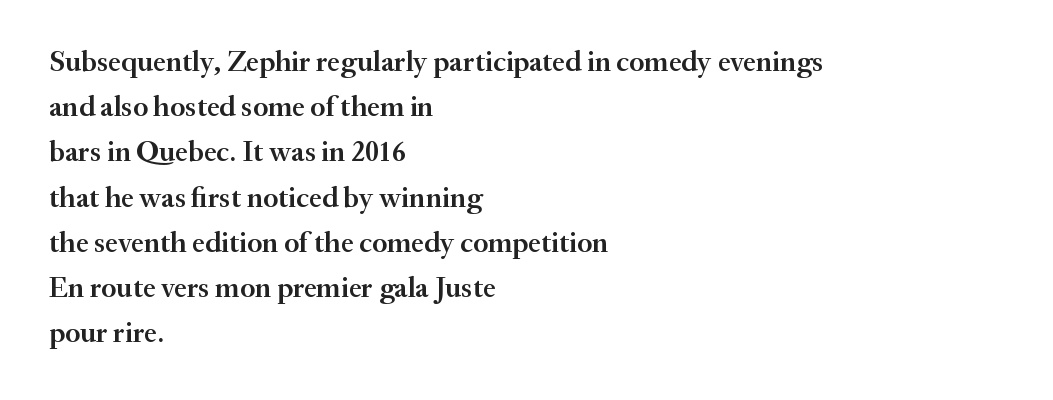
Q: Is the text bold? A: Semi-bold.
Q: Is the text italic (slanted)? A: No, it is upright.
Q: Is the typeface a serif or a sans-serif typeface? A: Serif.
Q: Is the text underlined? A: No.
Q: How is the paragraph aligned? A: Left-aligned.
Q: Is the spacing between letters normal or unusually wide? A: Normal.
Q: Is the spacing between lines tight, normal or loose? A: Normal.
Q: Width (condensed, normal, or wide)? A: Normal.
Q: Stroke contrast? A: Medium.
Q: x-height? A: Small.
Q: Monospaced? A: No.
